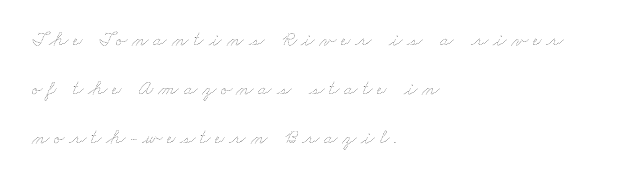
{"bold": "no", "underline": "no", "align": "left", "line_spacing": "loose", "line_spacing_ratio": 2.45, "letter_spacing": "wide", "letter_spacing_em": 0.23, "glyph_px": 20}
